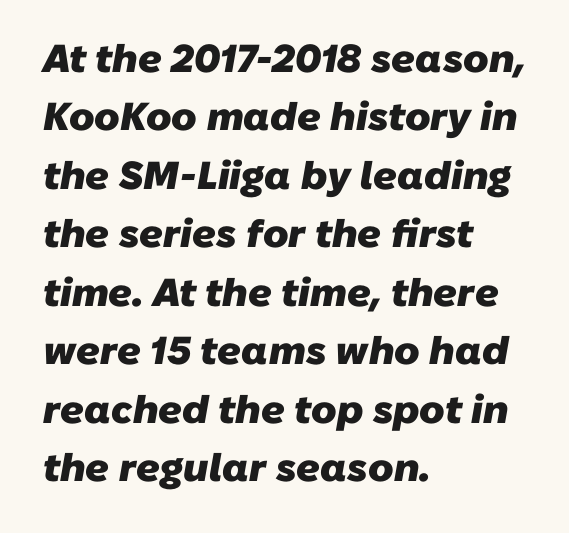
{"serif": "no", "bold": "yes", "weight": "heavy", "width": "normal", "stroke_contrast": "low", "x_height": "medium", "monospaced": "no", "underline": "no", "align": "left", "line_spacing": "normal", "line_spacing_ratio": 1.5, "letter_spacing": "normal", "letter_spacing_em": 0.0, "glyph_px": 39}
